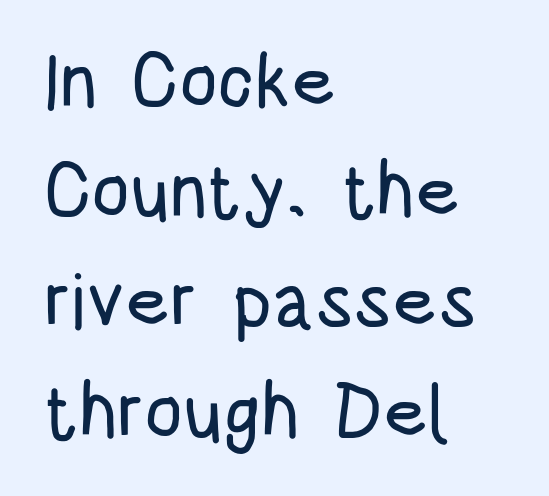
Q: Is the text italic (slanted)? A: No, it is upright.
Q: Is the typeface a serif or a sans-serif typeface? A: Sans-serif.
Q: Is the text underlined? A: No.
Q: How is the paragraph aligned? A: Left-aligned.
Q: Is the spacing between letters normal or unusually wide? A: Normal.
Q: Is the spacing between lines tight, normal or loose? A: Normal.
Q: Width (condensed, normal, or wide)? A: Condensed.
Q: Stroke contrast? A: Low.
Q: x-height? A: Large.
Q: Monospaced? A: No.
